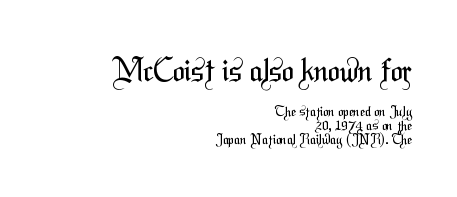
{"serif": "no", "bold": "no", "weight": "regular", "width": "condensed", "stroke_contrast": "medium", "x_height": "medium", "monospaced": "no", "underline": "no", "align": "right", "line_spacing": "tight", "line_spacing_ratio": 0.99, "letter_spacing": "normal", "letter_spacing_em": 0.0, "larger_block": "first", "size_ratio": 2.21, "glyph_px": 31}
